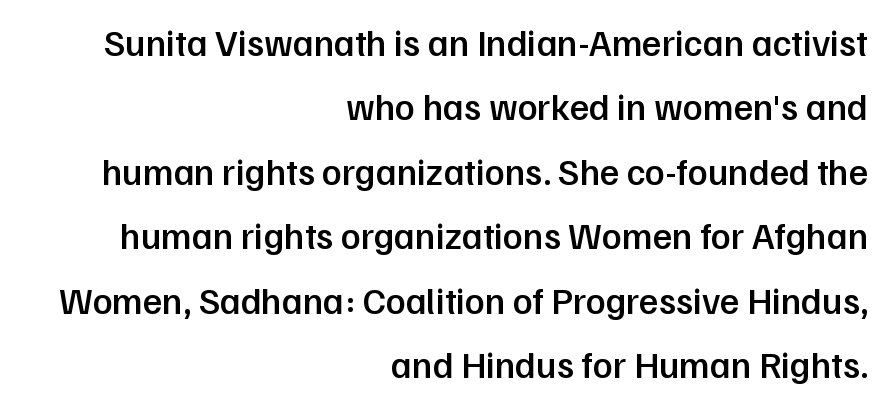
Q: Is the text bold? A: Semi-bold.
Q: Is the text italic (slanted)? A: No, it is upright.
Q: Is the typeface a serif or a sans-serif typeface? A: Sans-serif.
Q: Is the text underlined? A: No.
Q: How is the paragraph aligned? A: Right-aligned.
Q: Is the spacing between letters normal or unusually wide? A: Normal.
Q: Width (condensed, normal, or wide)? A: Normal.
Q: Stroke contrast? A: Low.
Q: x-height? A: Medium.
Q: Monospaced? A: No.
